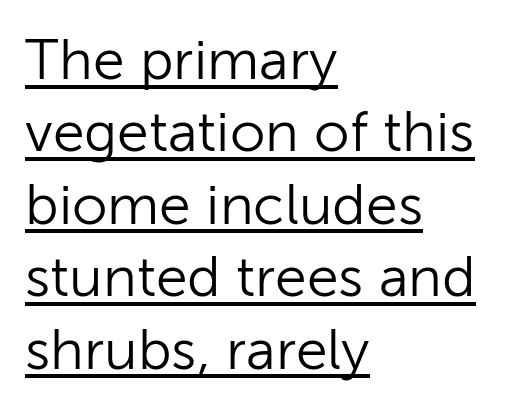
{"serif": "no", "italic": "no", "bold": "no", "weight": "light", "width": "normal", "stroke_contrast": "low", "x_height": "medium", "monospaced": "no", "underline": "yes", "align": "left", "line_spacing": "normal", "line_spacing_ratio": 1.27, "letter_spacing": "normal", "letter_spacing_em": 0.0, "glyph_px": 57}
